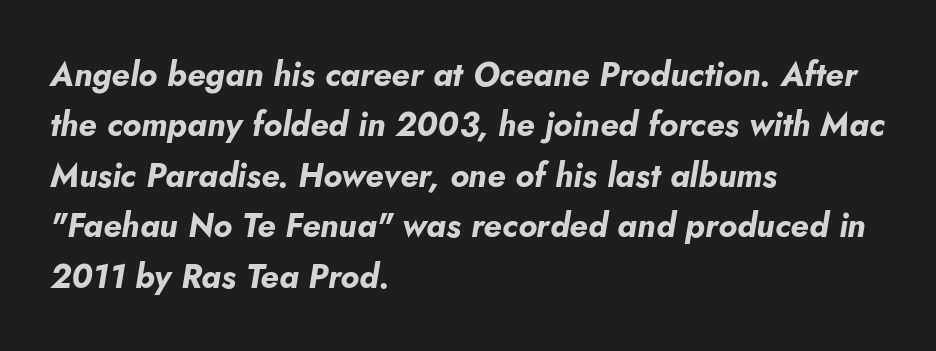
The image shows 33 px bold type, italic (leaning right); set left-aligned, normal line spacing (1.53x), normal letter spacing, not underlined; low stroke contrast and a small x-height.
